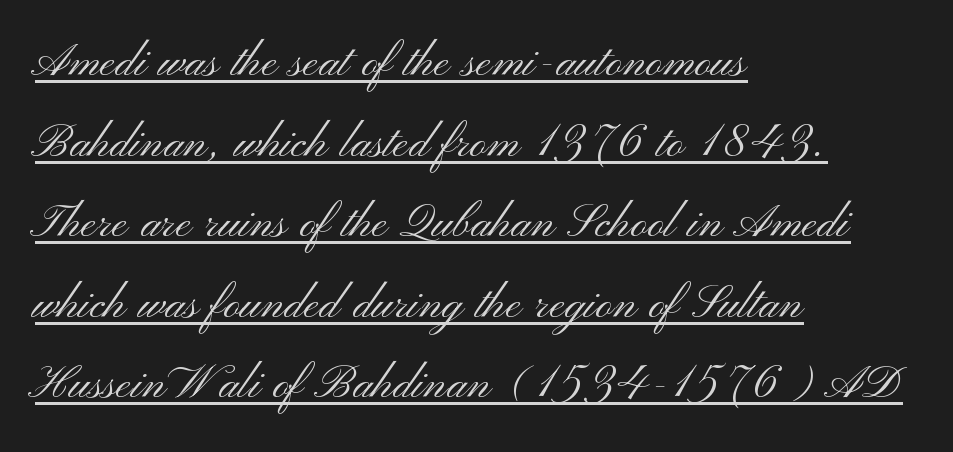
Q: Is the text bold? A: No.
Q: Is the text italic (slanted)? A: Yes.
Q: Is the typeface a serif or a sans-serif typeface? A: Sans-serif.
Q: Is the text underlined? A: Yes.
Q: How is the paragraph aligned? A: Left-aligned.
Q: Is the spacing between letters normal or unusually wide? A: Normal.
Q: Is the spacing between lines tight, normal or loose? A: Normal.
Q: Width (condensed, normal, or wide)? A: Wide.
Q: Stroke contrast? A: Medium.
Q: x-height? A: Small.
Q: Monospaced? A: No.
